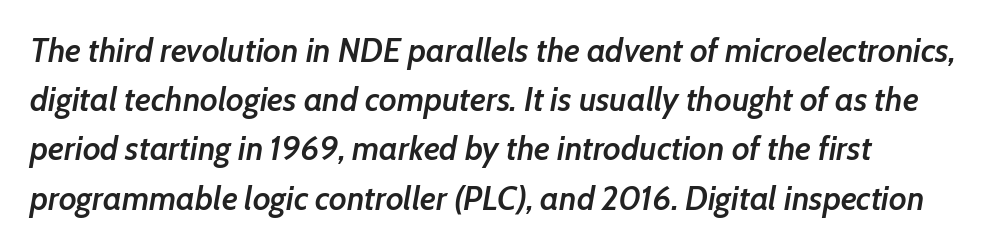
The image shows 33 px semibold type, italic (leaning right); set left-aligned, normal line spacing (1.49x), normal letter spacing, not underlined; low stroke contrast and a medium x-height.
